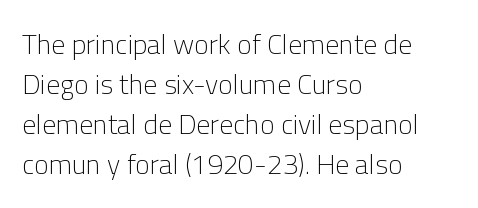
{"serif": "no", "italic": "no", "bold": "no", "weight": "light", "width": "normal", "stroke_contrast": "low", "x_height": "medium", "monospaced": "no", "underline": "no", "align": "left", "line_spacing": "normal", "line_spacing_ratio": 1.43, "letter_spacing": "normal", "letter_spacing_em": 0.0, "glyph_px": 28}
